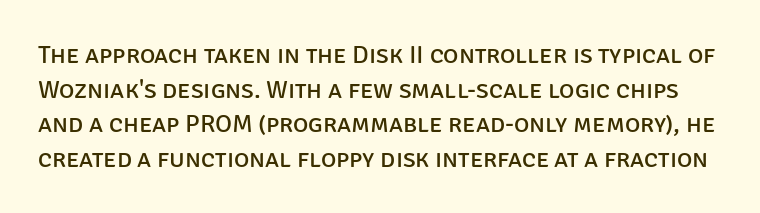
The image shows 26 px text type, upright; set normal line spacing (1.33x), normal letter spacing, not underlined.
